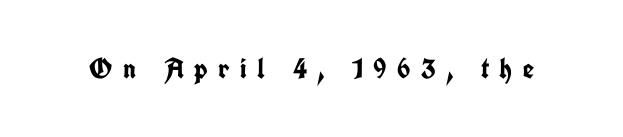
I'd describe the lettering as bold — thick and assertive. Upright lettering throughout. Does extra space separate the letters? Yes, quite a lot of it. Any mark beneath the type? The region is blank. A sans-serif font was chosen for this passage. Do the characters align in a grid? No, the font is proportional.
